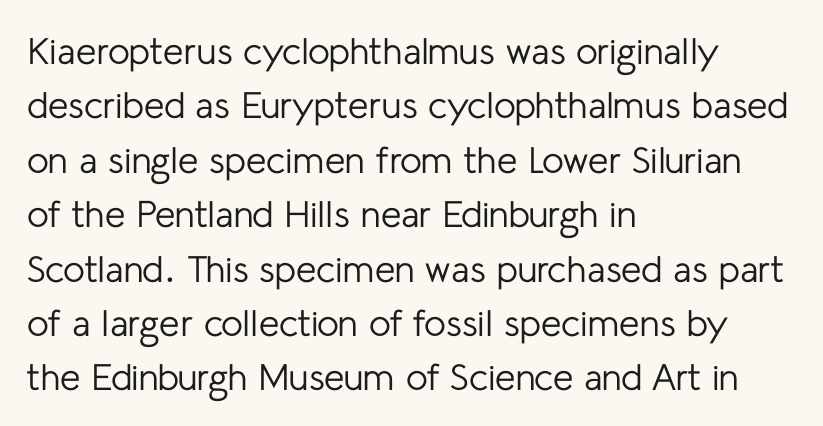
Is this a fixed-width face? No — the glyphs have proportional, varying widths. Bare-footed words on every line. Serifs: no, the terminals of the letterforms are clean. Default kerning and tracking; the words read as compact shapes. Notice how the stems are strictly vertical — no italics here.
